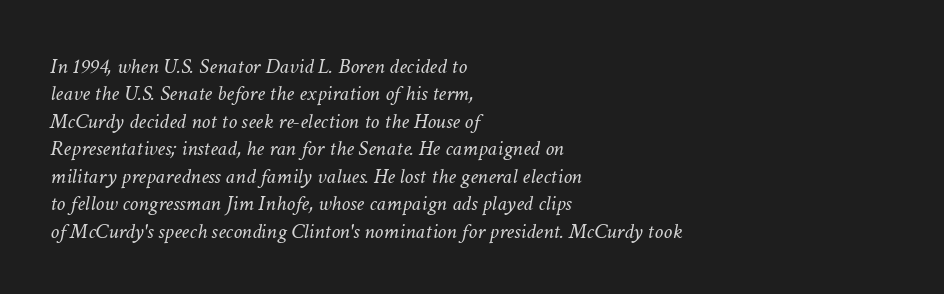
Q: Is the text bold? A: No.
Q: Is the text italic (slanted)? A: Yes, it leans right by about 11 degrees.
Q: Is the text underlined? A: No.
Q: How is the paragraph aligned? A: Left-aligned.
Q: Is the spacing between letters normal or unusually wide? A: Normal.
Q: Is the spacing between lines tight, normal or loose? A: Normal.
